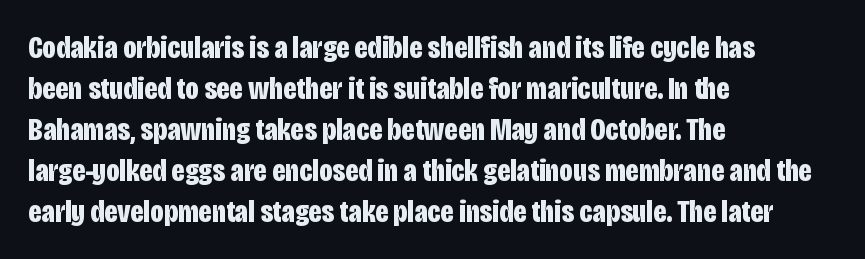
{"serif": "no", "italic": "no", "bold": "yes", "weight": "bold", "width": "condensed", "stroke_contrast": "low", "x_height": "large", "monospaced": "no", "underline": "no", "align": "left", "line_spacing": "normal", "line_spacing_ratio": 1.28, "letter_spacing": "normal", "letter_spacing_em": 0.0, "glyph_px": 32}
